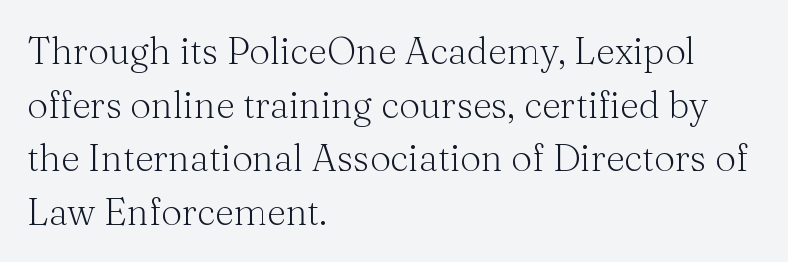
Whoever set this chose a conventional vertical rhythm. Caption: face not bold, strokes unweighted. Is there any slant? The stems are plumb. The foot of each line stays bare and open. These lines keep a tight, regular rhythm from letter to letter.
